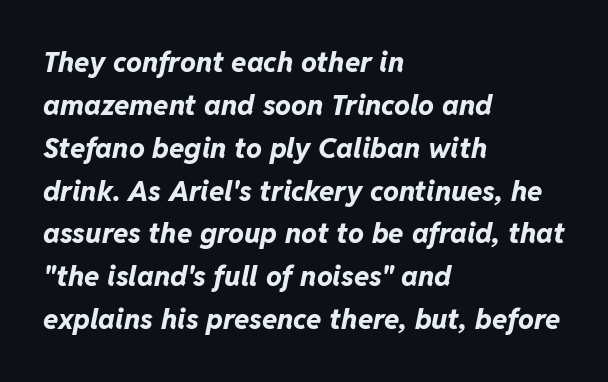
The image shows 28 px bold type, italic (leaning right); set left-aligned, normal line spacing (1.53x), normal letter spacing, not underlined; low stroke contrast and a medium x-height.
